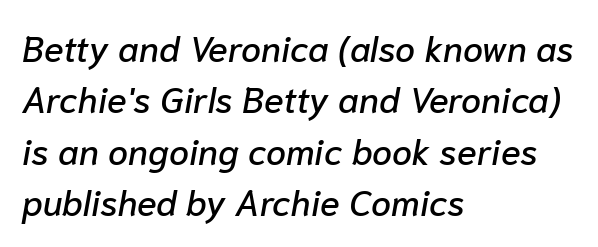
{"italic": "yes", "lean": "right", "slant_degrees": 10, "width": "normal", "stroke_contrast": "low", "x_height": "medium", "monospaced": "no", "underline": "no", "align": "left", "line_spacing": "normal", "line_spacing_ratio": 1.43, "letter_spacing": "normal", "letter_spacing_em": 0.0, "glyph_px": 36}
